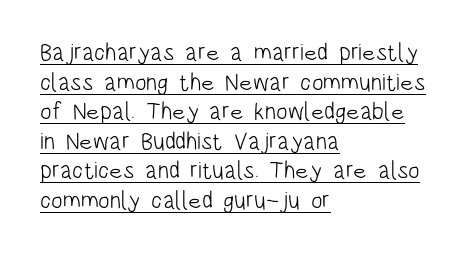
The image shows 24 px text type, upright; set left-aligned, line spacing 1.23x, normal letter spacing, underlined.
